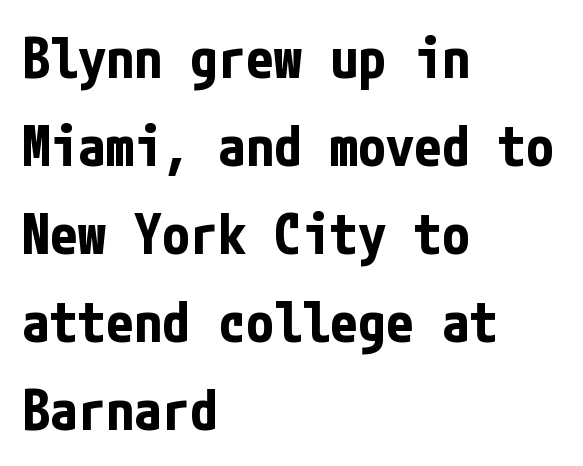
Q: Is the text bold? A: Yes.
Q: Is the text italic (slanted)? A: No, it is upright.
Q: Is the typeface a serif or a sans-serif typeface? A: Sans-serif.
Q: Is the text underlined? A: No.
Q: How is the paragraph aligned? A: Left-aligned.
Q: Is the spacing between letters normal or unusually wide? A: Normal.
Q: Is the spacing between lines tight, normal or loose? A: Normal.
Q: Width (condensed, normal, or wide)? A: Condensed.
Q: Stroke contrast? A: Low.
Q: x-height? A: Medium.
